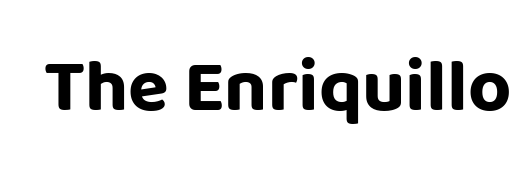
The image shows 75 px bold sans-serif type, upright; set normal letter spacing, not underlined; low stroke contrast and a large x-height.
